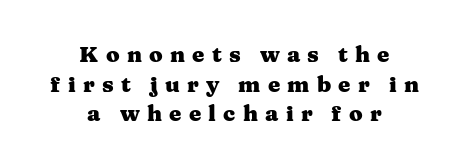
{"italic": "no", "bold": "yes", "underline": "no", "align": "center", "line_spacing": "normal", "line_spacing_ratio": 1.35, "letter_spacing": "wide", "letter_spacing_em": 0.33, "glyph_px": 22}
